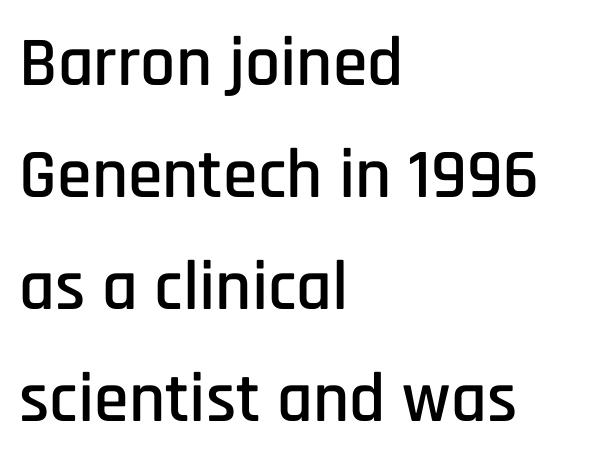
Q: Is the text italic (slanted)? A: No, it is upright.
Q: Is the typeface a serif or a sans-serif typeface? A: Sans-serif.
Q: Is the text underlined? A: No.
Q: How is the paragraph aligned? A: Left-aligned.
Q: Is the spacing between letters normal or unusually wide? A: Normal.
Q: Is the spacing between lines tight, normal or loose? A: Normal.
Q: Width (condensed, normal, or wide)? A: Condensed.
Q: Stroke contrast? A: Low.
Q: x-height? A: Large.
Q: Monospaced? A: No.
